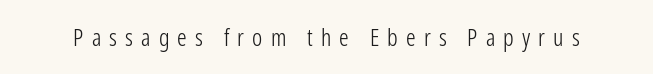
Q: Is the text bold? A: No.
Q: Is the text italic (slanted)? A: No, it is upright.
Q: Is the text underlined? A: No.
Q: Is the spacing between letters normal or unusually wide? A: Unusually wide.
